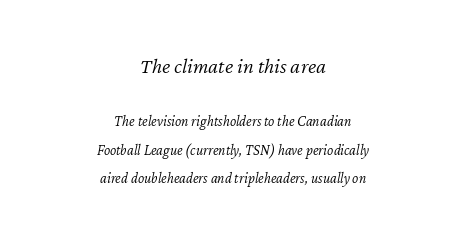
{"italic": "yes", "lean": "right", "slant_degrees": 12, "bold": "no", "underline": "no", "align": "center", "line_spacing_ratio": 1.89, "letter_spacing": "normal", "letter_spacing_em": 0.0, "larger_block": "first", "size_ratio": 1.47, "glyph_px": 22}
